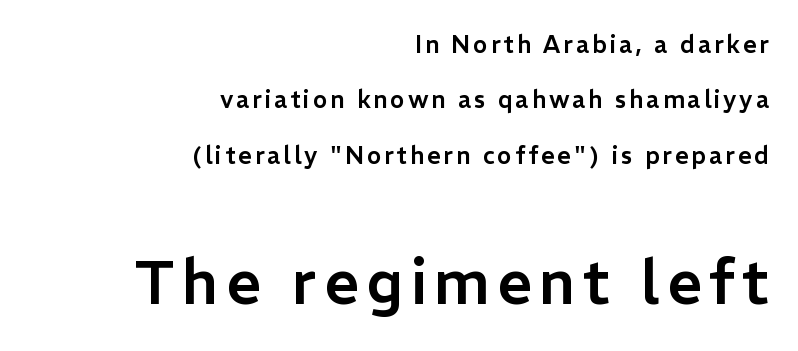
The image shows 61 px sans-serif type, upright; set right-aligned, loose line spacing (2.31x), not underlined; the second (bottom) block is 2.54x larger; low stroke contrast and a medium x-height.
